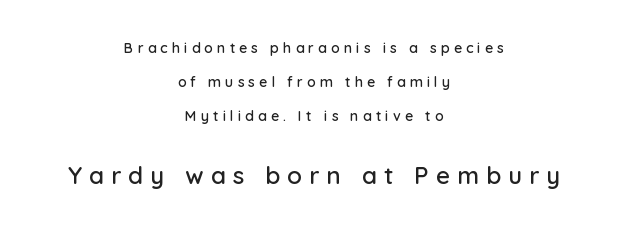
{"italic": "no", "underline": "no", "align": "center", "line_spacing": "loose", "line_spacing_ratio": 2.43, "letter_spacing": "wide", "letter_spacing_em": 0.3, "larger_block": "second", "size_ratio": 1.71, "glyph_px": 24}
